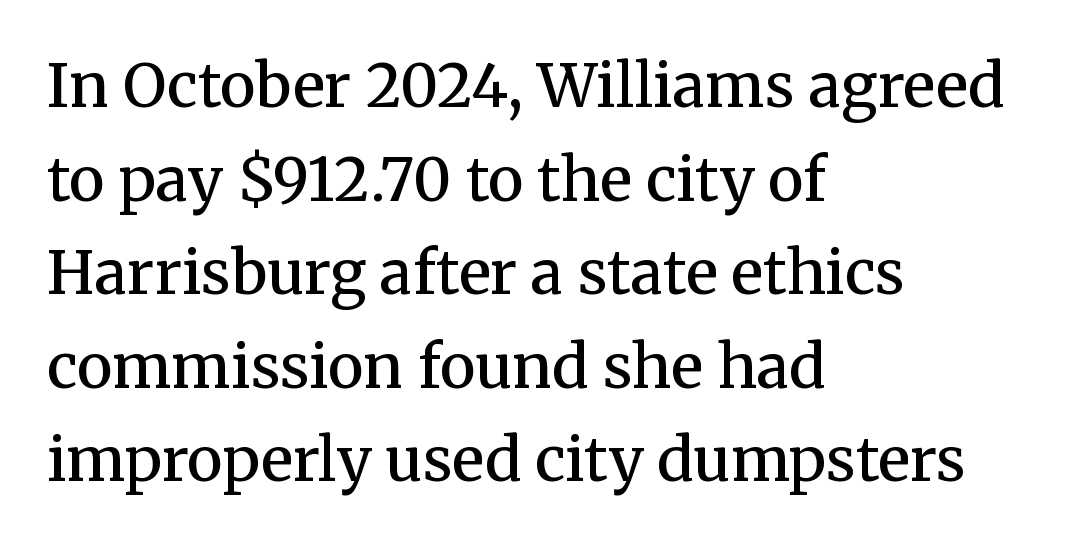
A classic flush-left, rag-right setting is used for this passage. A normal amount of white space separates one row of letters from the next. The space directly below the letters is spotless. Letterform terminals end in serifs throughout the passage. Note the varied advance widths — an 'i' is clearly narrower than an 'm'. Between one letter and the next there's only the usual sliver of space.
